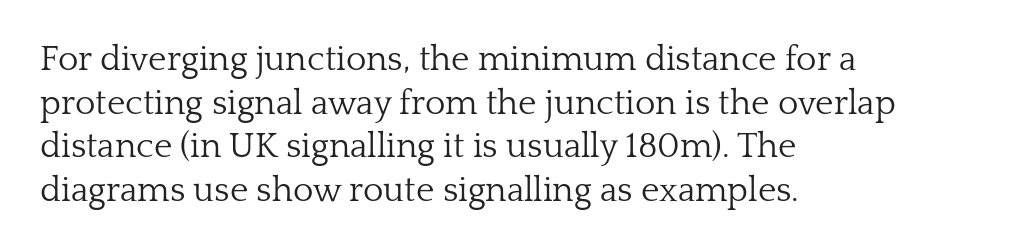
The image shows 35 px light serif type, upright; set left-aligned, normal line spacing (1.25x), normal letter spacing, not underlined; low stroke contrast and a medium x-height.
